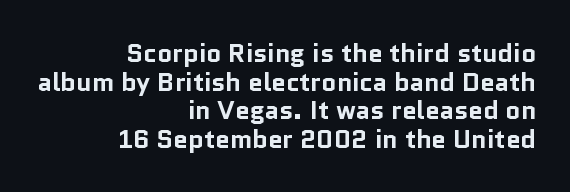
{"italic": "no", "bold": "yes", "underline": "no", "align": "right", "line_spacing": "tight", "line_spacing_ratio": 1.1, "letter_spacing": "normal", "letter_spacing_em": 0.0, "glyph_px": 26}
